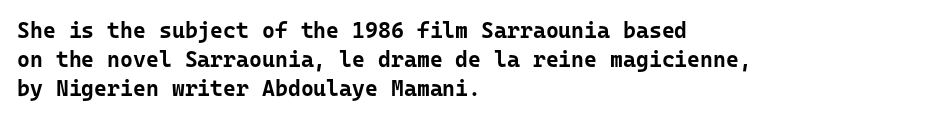
{"italic": "no", "bold": "yes", "underline": "no", "align": "left", "line_spacing": "normal", "line_spacing_ratio": 1.32, "letter_spacing": "normal", "letter_spacing_em": 0.0, "glyph_px": 22}
